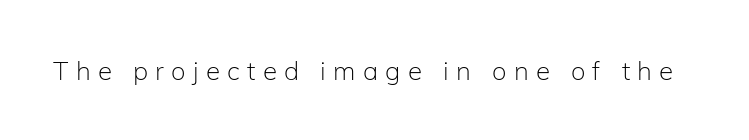
The image shows 26 px text type, upright; set unusually wide letter spacing (+0.28 em), not underlined.
